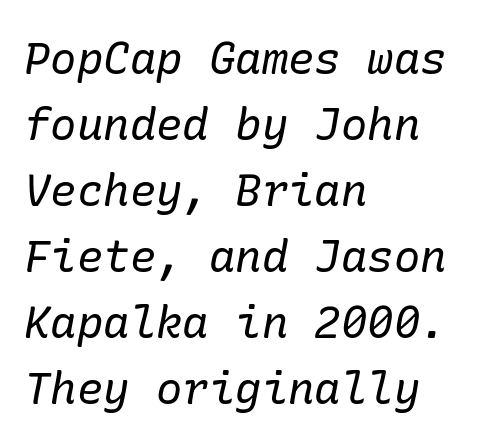
Q: Is the text bold? A: No.
Q: Is the text italic (slanted)? A: Yes, it leans right by about 10 degrees.
Q: Is the typeface a serif or a sans-serif typeface? A: Sans-serif.
Q: Is the text underlined? A: No.
Q: How is the paragraph aligned? A: Left-aligned.
Q: Is the spacing between letters normal or unusually wide? A: Normal.
Q: Is the spacing between lines tight, normal or loose? A: Normal.
Q: Width (condensed, normal, or wide)? A: Normal.
Q: Stroke contrast? A: Low.
Q: x-height? A: Medium.
